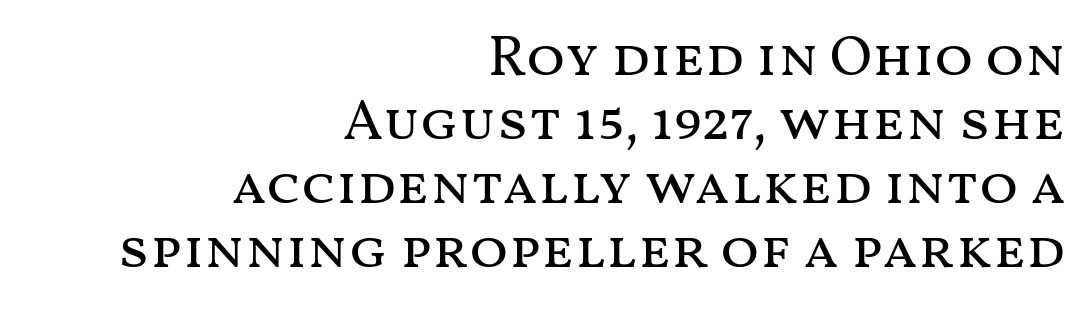
Each letter keeps its own natural width here, so spacing adapts to shape. Does the copy run flush right? Yes — the right margin is perfectly even. The gap between lines stays unmarked. Italic: no, the glyphs are upright roman. The line-height multiplier appears low, near solid setting.
